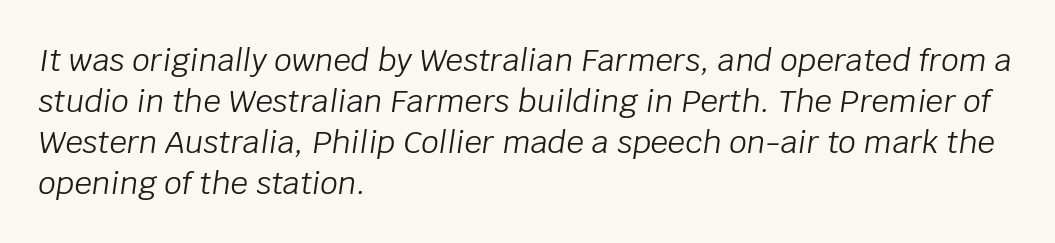
Casual observation: everything's shoved over to the left. Letters have the restrained weight of plain body copy at most. How are the letters spaced? Ordinarily, with no added tracking. Varying glyph widths throughout — classic text-font behaviour. Quick note: underline off. Observe the lean: these are italic letterforms.
